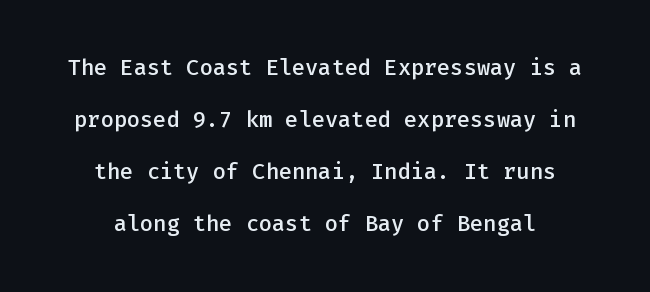
Q: Is the text bold? A: Semi-bold.
Q: Is the text italic (slanted)? A: No, it is upright.
Q: Is the text underlined? A: No.
Q: How is the paragraph aligned? A: Centered.
Q: Is the spacing between letters normal or unusually wide? A: Normal.
Q: Is the spacing between lines tight, normal or loose? A: Loose.
